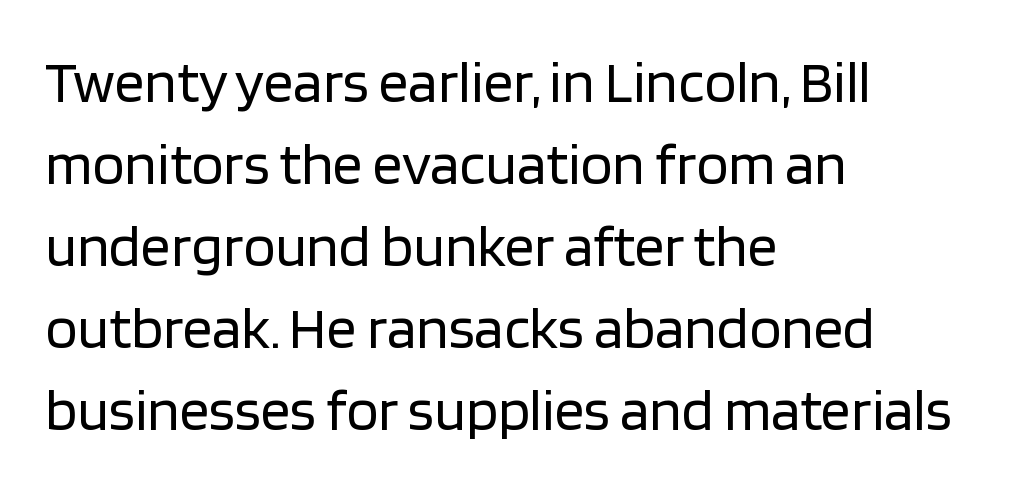
Q: Is the text bold? A: No.
Q: Is the text italic (slanted)? A: No, it is upright.
Q: Is the typeface a serif or a sans-serif typeface? A: Sans-serif.
Q: Is the text underlined? A: No.
Q: How is the paragraph aligned? A: Left-aligned.
Q: Is the spacing between letters normal or unusually wide? A: Normal.
Q: Is the spacing between lines tight, normal or loose? A: Normal.
Q: Width (condensed, normal, or wide)? A: Normal.
Q: Stroke contrast? A: Low.
Q: x-height? A: Large.
Q: Monospaced? A: No.
